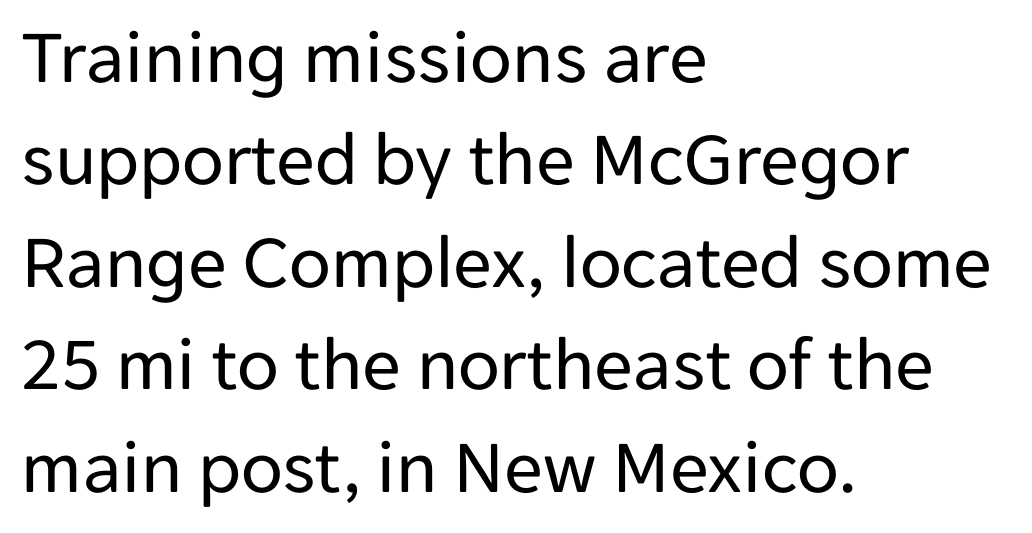
{"serif": "no", "italic": "no", "bold": "no", "weight": "regular", "width": "normal", "stroke_contrast": "low", "x_height": "medium", "monospaced": "no", "underline": "no", "align": "left", "line_spacing": "normal", "line_spacing_ratio": 1.33, "letter_spacing": "normal", "letter_spacing_em": 0.0, "glyph_px": 77}
